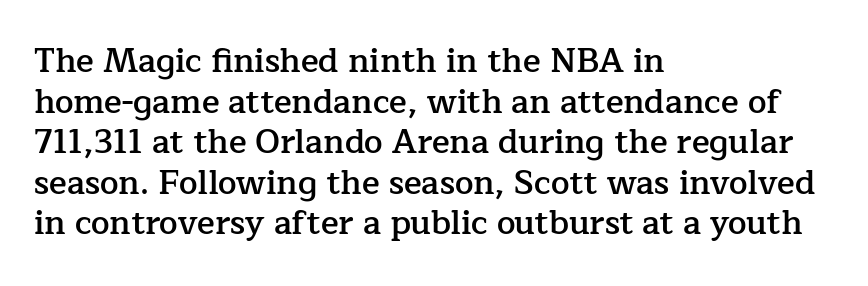
{"serif": "yes", "italic": "no", "bold": "semi", "weight": "semibold", "width": "normal", "stroke_contrast": "low", "x_height": "medium", "monospaced": "no", "underline": "no", "align": "left", "line_spacing_ratio": 1.23, "letter_spacing": "normal", "letter_spacing_em": 0.0, "glyph_px": 33}
